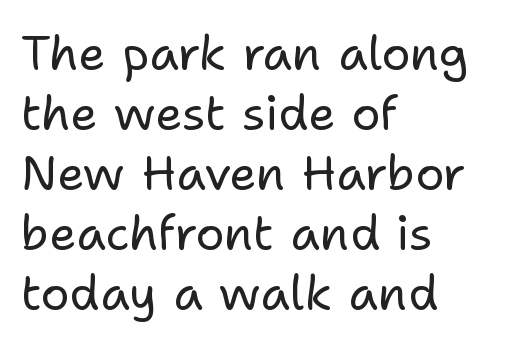
Q: Is the text bold? A: No.
Q: Is the text italic (slanted)? A: No, it is upright.
Q: Is the typeface a serif or a sans-serif typeface? A: Sans-serif.
Q: Is the text underlined? A: No.
Q: How is the paragraph aligned? A: Left-aligned.
Q: Is the spacing between letters normal or unusually wide? A: Normal.
Q: Is the spacing between lines tight, normal or loose? A: Normal.
Q: Width (condensed, normal, or wide)? A: Normal.
Q: Stroke contrast? A: Low.
Q: x-height? A: Medium.
Q: Monospaced? A: No.
